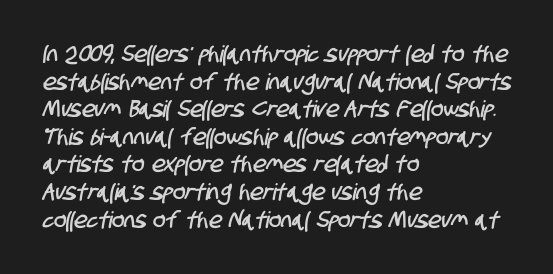
{"underline": "no", "align": "left", "line_spacing_ratio": 1.2, "letter_spacing": "normal", "letter_spacing_em": 0.0, "glyph_px": 23}
